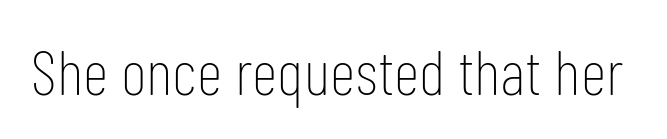
Q: Is the text bold? A: No.
Q: Is the text italic (slanted)? A: No, it is upright.
Q: Is the typeface a serif or a sans-serif typeface? A: Sans-serif.
Q: Is the text underlined? A: No.
Q: Is the spacing between letters normal or unusually wide? A: Normal.
Q: Width (condensed, normal, or wide)? A: Condensed.
Q: Stroke contrast? A: Low.
Q: x-height? A: Medium.
Q: Monospaced? A: No.
